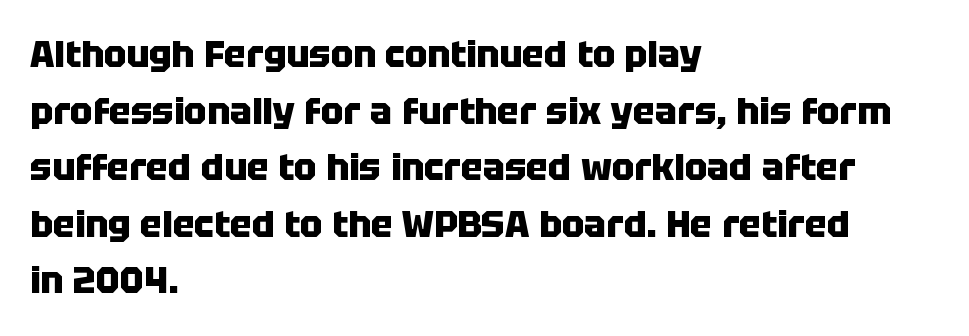
The image shows 37 px heavy sans-serif type, upright; set left-aligned, normal line spacing (1.53x), normal letter spacing, not underlined; low stroke contrast and a large x-height.
